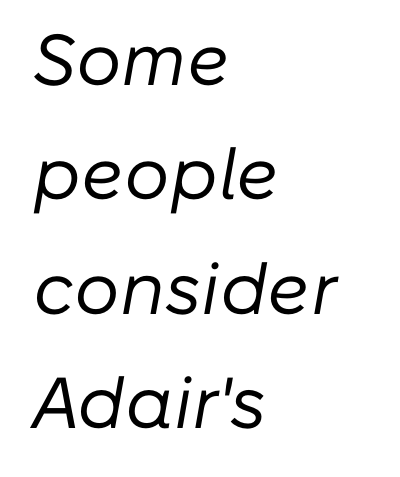
Summary of weight: not heavy and not bold. Yep, that's italic — everything's leaning. Bare-footed words on every line. Each word holds together tightly as a unit, with standard inter-letter gaps. This block has exactly the height ordinary leading produces. A typesetter would call this proportional, since set widths differ per character.
